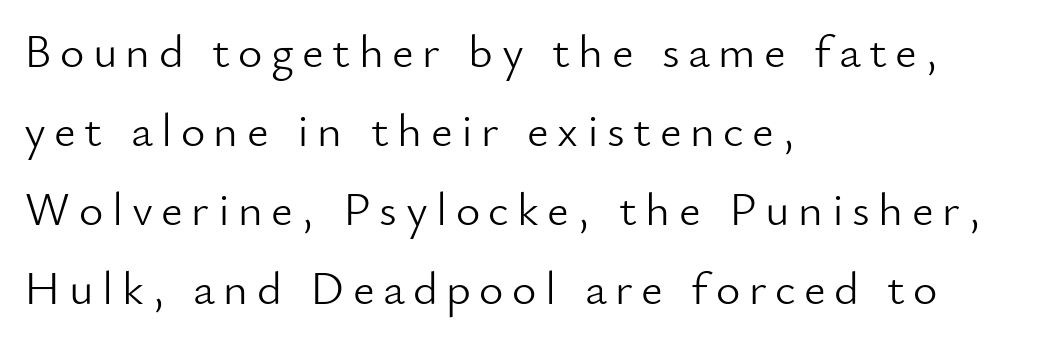
Q: Is the text bold? A: No.
Q: Is the text italic (slanted)? A: No, it is upright.
Q: Is the typeface a serif or a sans-serif typeface? A: Sans-serif.
Q: Is the text underlined? A: No.
Q: How is the paragraph aligned? A: Left-aligned.
Q: Is the spacing between lines tight, normal or loose? A: Normal.
Q: Width (condensed, normal, or wide)? A: Normal.
Q: Stroke contrast? A: Low.
Q: x-height? A: Small.
Q: Monospaced? A: No.
